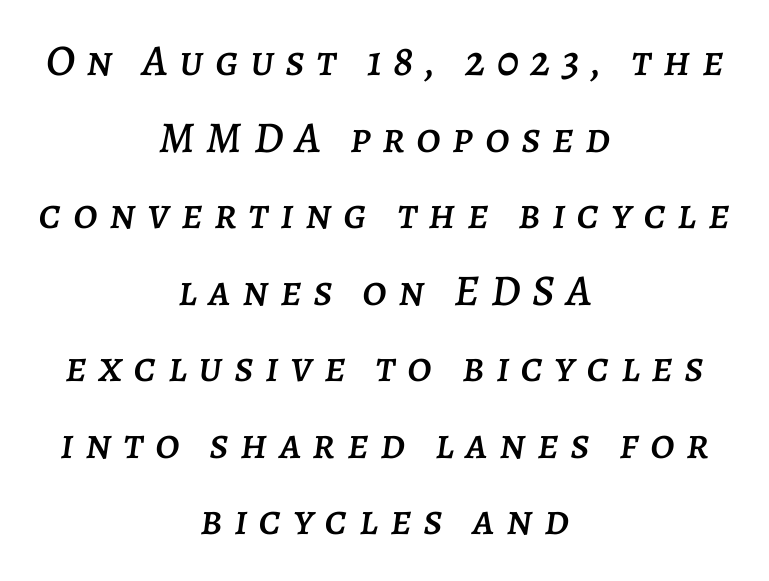
Think of a printed novel: that variable character pitch is what you see here. A typesetter would call this heavily tracked-out type. Designer's note — italics engaged. The passage is arranged like a title page — every line centered. Bare-footed words on every line.
